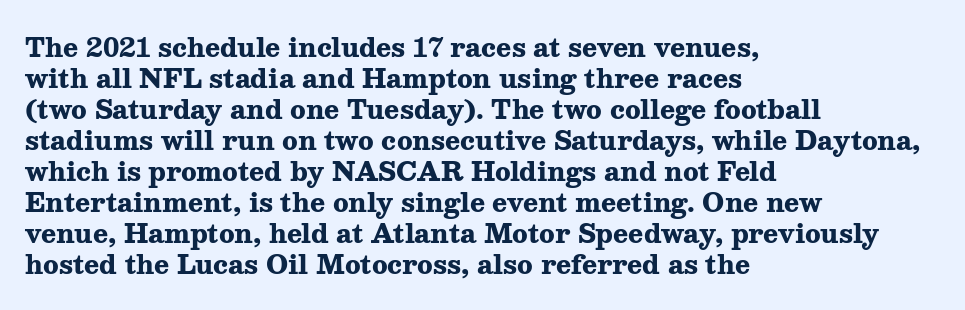
Q: Is the text bold? A: Yes.
Q: Is the text italic (slanted)? A: No, it is upright.
Q: Is the text underlined? A: No.
Q: How is the paragraph aligned? A: Left-aligned.
Q: Is the spacing between letters normal or unusually wide? A: Normal.
